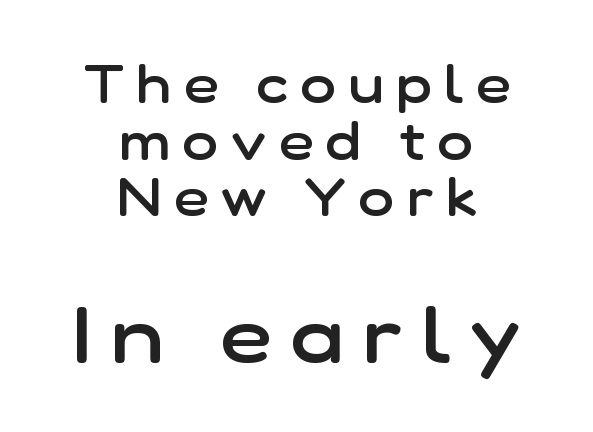
The image shows 80 px semibold sans-serif type, upright; set centered, tight line spacing (1.07x), unusually wide letter spacing (+0.24 em), not underlined; the second (bottom) block is 1.51x larger; low stroke contrast and a medium x-height.
